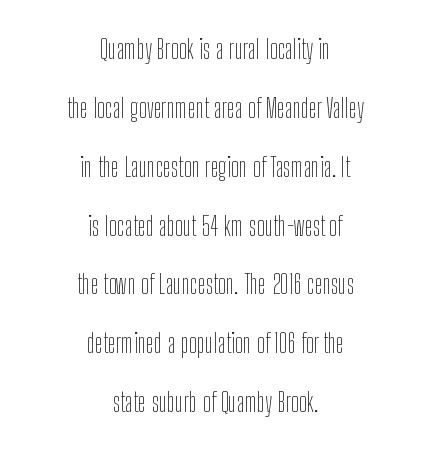
Summary of vertical rhythm: relaxed, with wide interline spacing. Only glyphs here, with clear space below each row. Is there any slant? The stems are plumb. Reading down the block, each line starts at a different indent, mirrored at its end. Stems and bowls with no extra thickness — not bold. Glyph-to-glyph distance matches everyday printed text.
